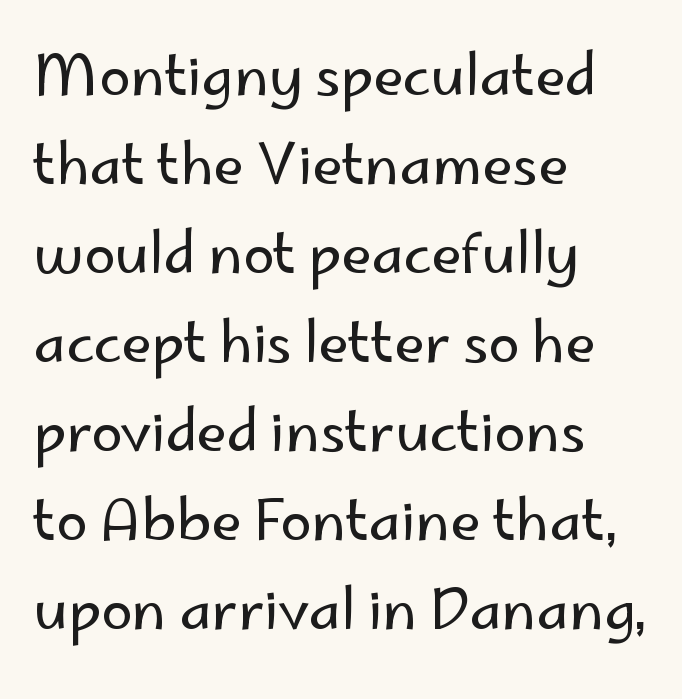
{"serif": "no", "italic": "no", "bold": "no", "weight": "regular", "width": "normal", "stroke_contrast": "low", "x_height": "small", "monospaced": "no", "underline": "no", "align": "left", "line_spacing": "normal", "line_spacing_ratio": 1.59, "letter_spacing": "normal", "letter_spacing_em": 0.0, "glyph_px": 56}
